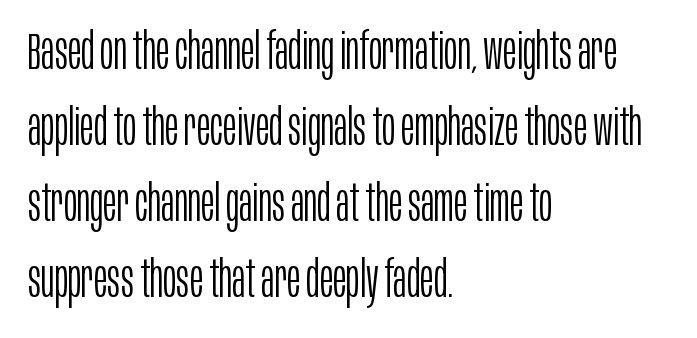
Q: Is the text bold? A: No.
Q: Is the text italic (slanted)? A: No, it is upright.
Q: Is the typeface a serif or a sans-serif typeface? A: Sans-serif.
Q: Is the text underlined? A: No.
Q: How is the paragraph aligned? A: Left-aligned.
Q: Is the spacing between letters normal or unusually wide? A: Normal.
Q: Is the spacing between lines tight, normal or loose? A: Normal.
Q: Width (condensed, normal, or wide)? A: Condensed.
Q: Stroke contrast? A: Low.
Q: x-height? A: Large.
Q: Monospaced? A: No.
